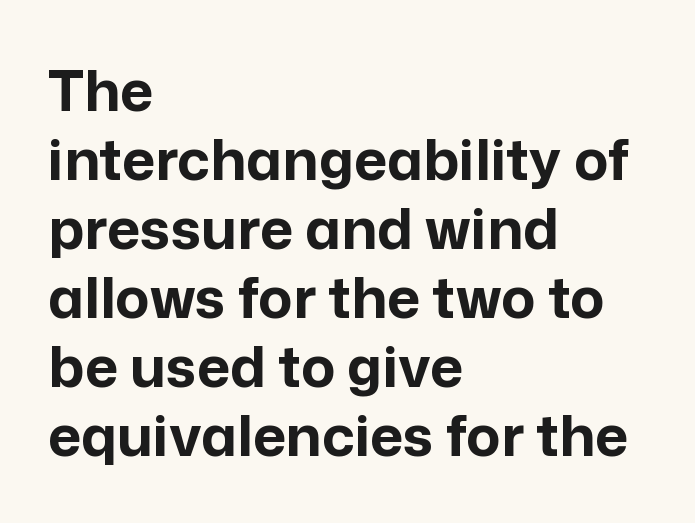
The letters stand straight up with perfectly vertical stems. Alignment: flush left. Is the letter spacing exaggerated? No — it looks like the ordinary default. The typesetting leans heavy: a genuine bold. The strip under each line holds only bare page. Proportional: the letters do not fall into vertical columns.
